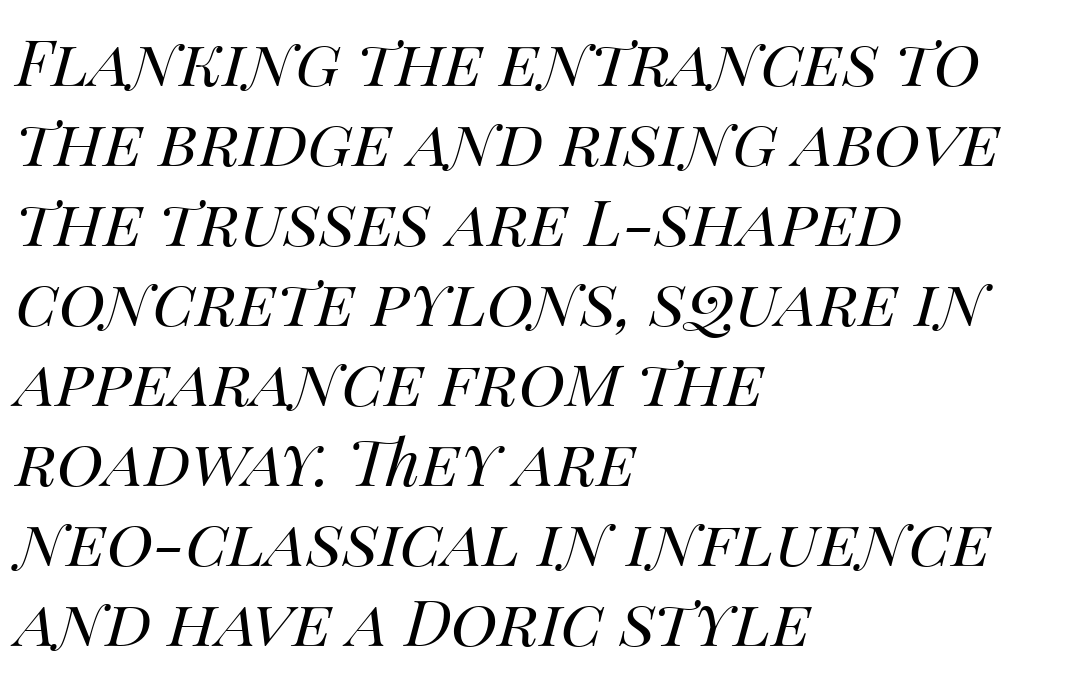
The image shows 64 px regular-weight type, italic (leaning right); set left-aligned, normal line spacing (1.25x), normal letter spacing, not underlined; medium stroke contrast and a large x-height.
